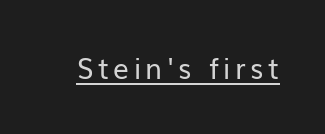
The image shows 28 px regular-weight sans-serif type, upright; set underlined; low stroke contrast and a medium x-height.
